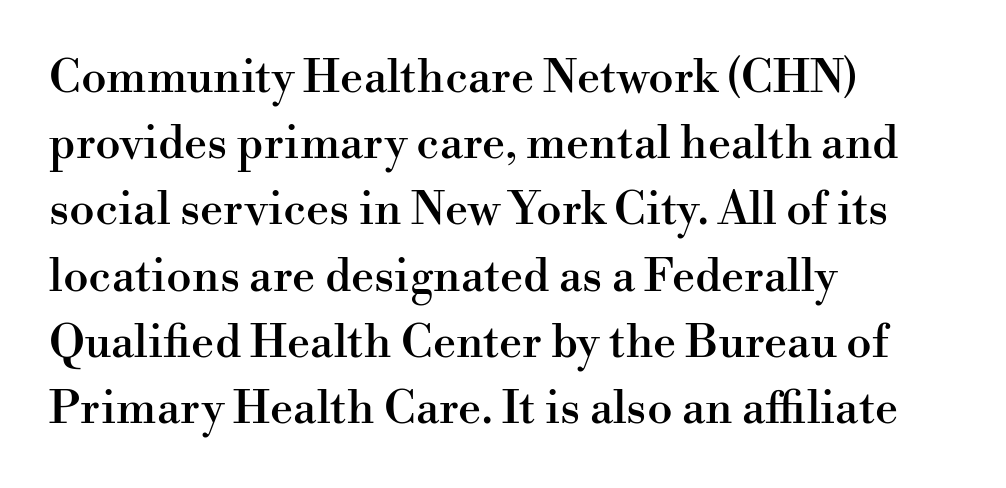
{"serif": "yes", "italic": "no", "width": "normal", "stroke_contrast": "high", "x_height": "small", "monospaced": "no", "underline": "no", "align": "left", "line_spacing": "normal", "line_spacing_ratio": 1.44, "letter_spacing": "normal", "letter_spacing_em": 0.0, "glyph_px": 46}
